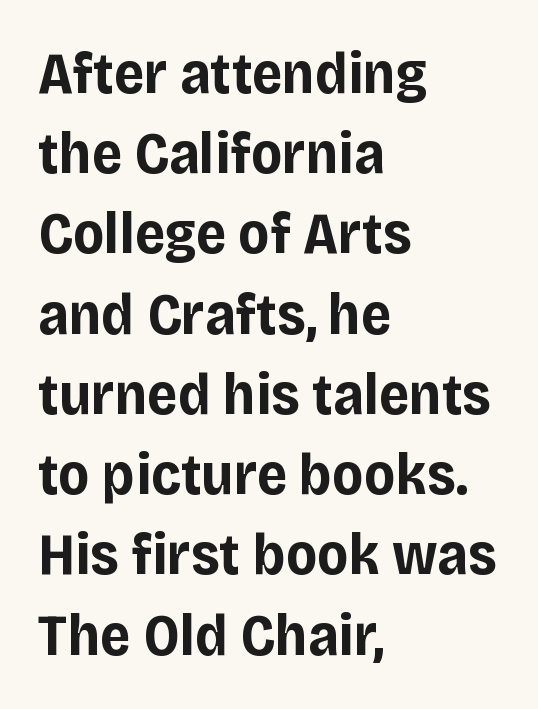
{"serif": "no", "italic": "no", "bold": "yes", "weight": "bold", "width": "normal", "stroke_contrast": "low", "x_height": "large", "monospaced": "no", "underline": "no", "align": "left", "line_spacing": "normal", "line_spacing_ratio": 1.36, "letter_spacing": "normal", "letter_spacing_em": 0.0, "glyph_px": 59}
